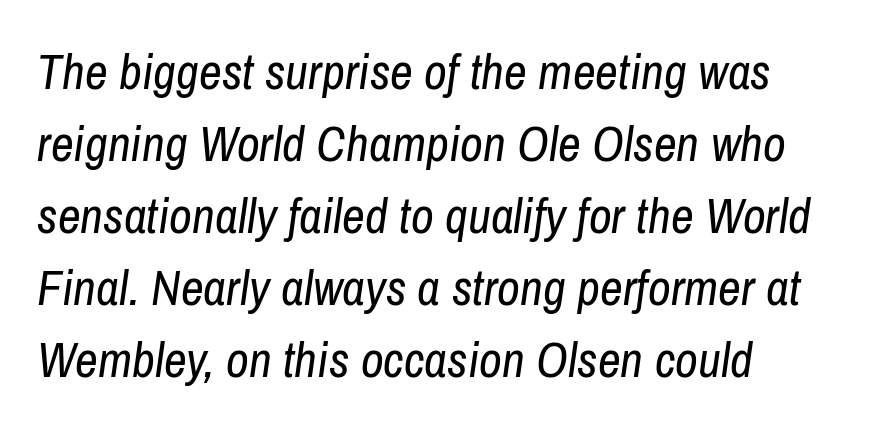
Designer's note — italics engaged. Honestly, there is no underline to notice here at all. The strokes carry an ordinary text weight at most. Think of a printed novel: that variable character pitch is what you see here. Default kerning and tracking; the words read as compact shapes.
